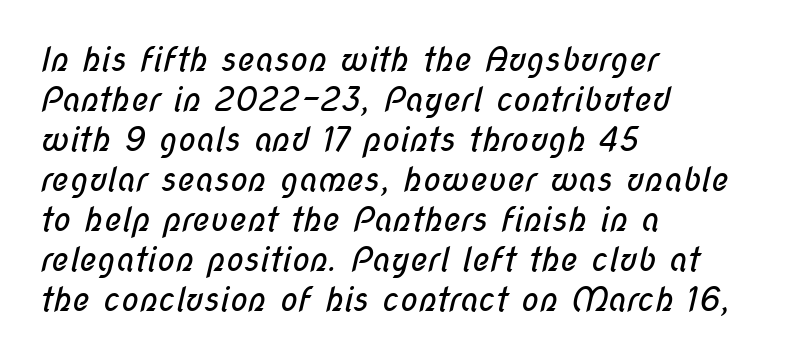
Q: Is the text bold? A: No.
Q: Is the typeface a serif or a sans-serif typeface? A: Sans-serif.
Q: Is the text underlined? A: No.
Q: How is the paragraph aligned? A: Left-aligned.
Q: Is the spacing between letters normal or unusually wide? A: Normal.
Q: Width (condensed, normal, or wide)? A: Condensed.
Q: Stroke contrast? A: Low.
Q: x-height? A: Medium.
Q: Monospaced? A: No.
